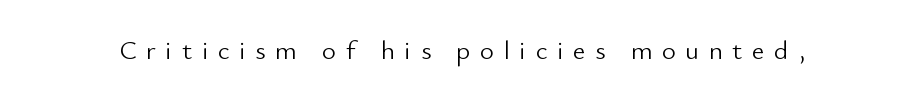
Q: Is the text bold? A: No.
Q: Is the text italic (slanted)? A: No, it is upright.
Q: Is the text underlined? A: No.
Q: Is the spacing between letters normal or unusually wide? A: Unusually wide.
